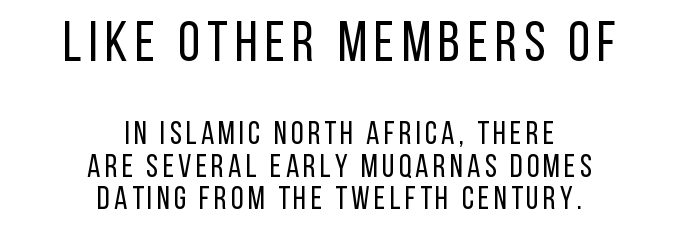
The image shows 56 px regular-weight, condensed sans-serif type, upright; set centered, tight line spacing (1.01x), not underlined; the first (top) block is 1.75x larger; low stroke contrast and a large x-height.
